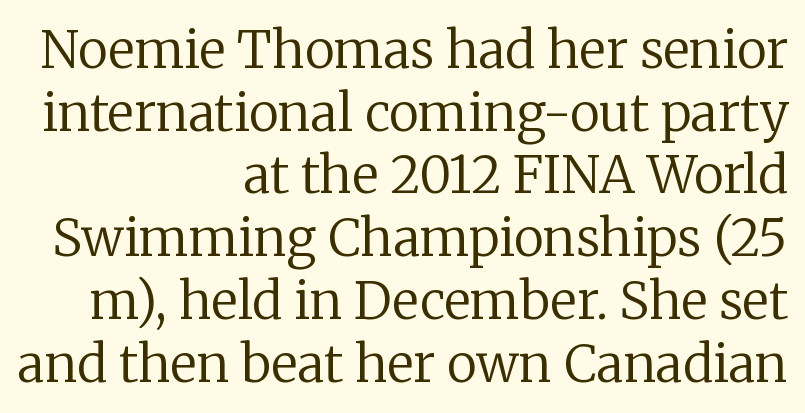
Unlike a clean sans, this face finishes its strokes with serifs. Ascenders rise straight up at ninety degrees. Observe the ordinary spacing: letters are neighbours, not strangers. The area under the type is left untouched.
